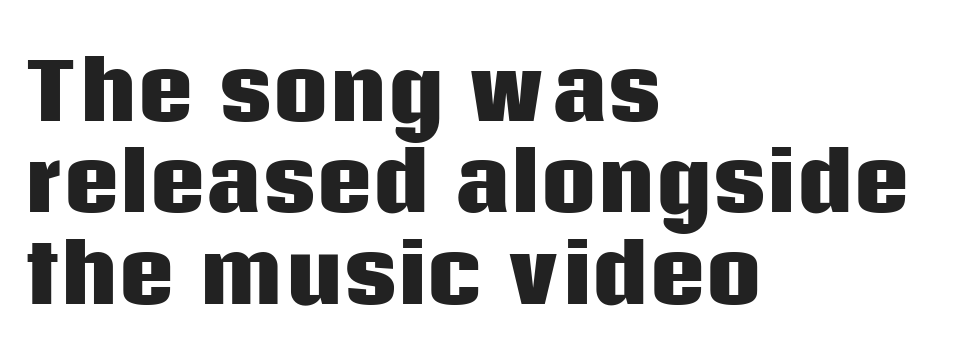
Line starts are locked; line ends wander. This rendering employs a face without finishing strokes, i.e., a sans-serif. These words are printed bold, with thick strokes throughout. A typesetter would call this zero additional tracking. Posture: upright roman. Here the designer chose a conventional face with non-uniform glyph widths.
